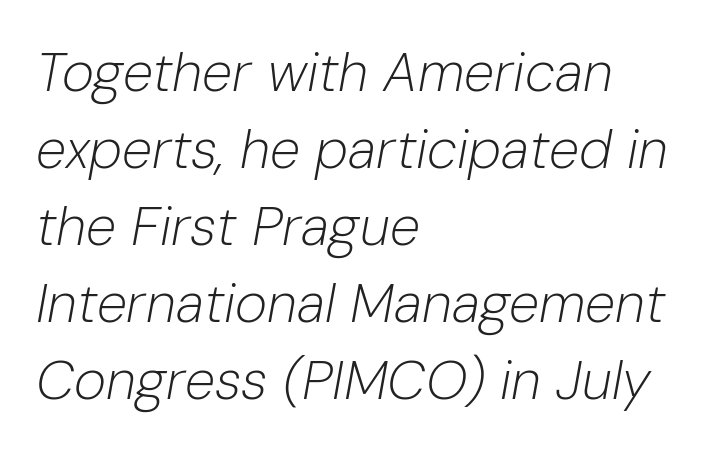
{"italic": "yes", "lean": "right", "slant_degrees": 10, "bold": "no", "weight": "light", "width": "normal", "stroke_contrast": "low", "x_height": "medium", "monospaced": "no", "underline": "no", "align": "left", "line_spacing": "normal", "line_spacing_ratio": 1.4, "letter_spacing": "normal", "letter_spacing_em": 0.0, "glyph_px": 55}
